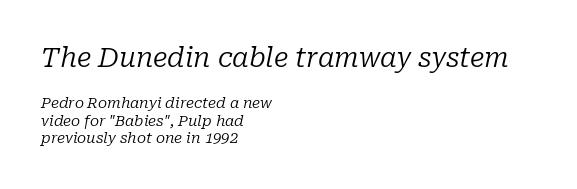
{"italic": "yes", "lean": "right", "slant_degrees": 10, "bold": "no", "underline": "no", "align": "left", "line_spacing_ratio": 1.17, "letter_spacing": "normal", "letter_spacing_em": 0.0, "larger_block": "first", "size_ratio": 1.8, "glyph_px": 27}
